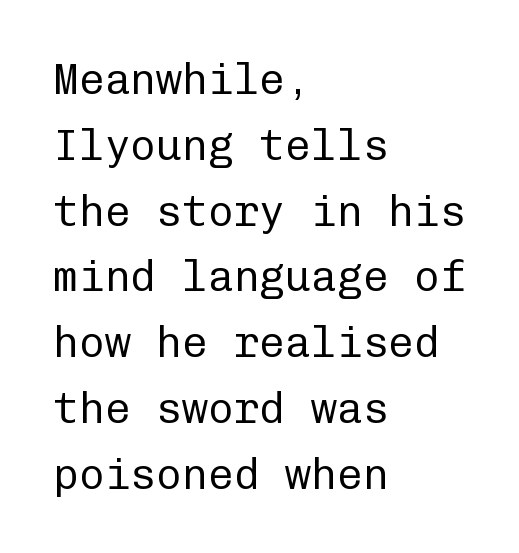
The image shows 43 px regular-weight sans-serif type, upright, monospaced; set left-aligned, normal line spacing (1.53x), normal letter spacing, not underlined; low stroke contrast and a medium x-height.
